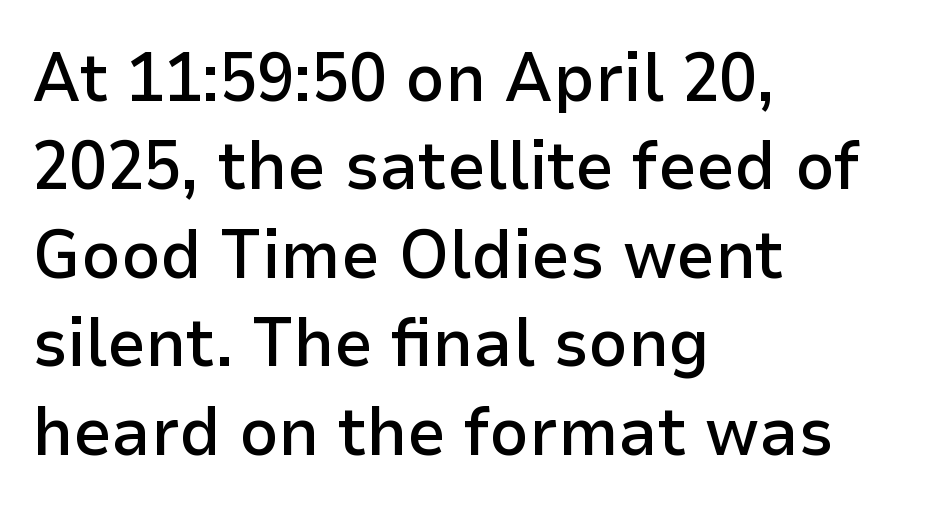
Moderately thickened strokes mark this as semibold type. Does the copy run flush right? No — it runs flush left. This sample has the flowing, uneven cadence of proportional lettering. A typesetter would call this leading conventional body-copy spacing. Plain, unruled lines of type.
